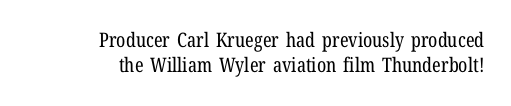
{"italic": "no", "bold": "no", "underline": "no", "align": "right", "line_spacing_ratio": 1.23, "letter_spacing": "normal", "letter_spacing_em": 0.0, "glyph_px": 20}
